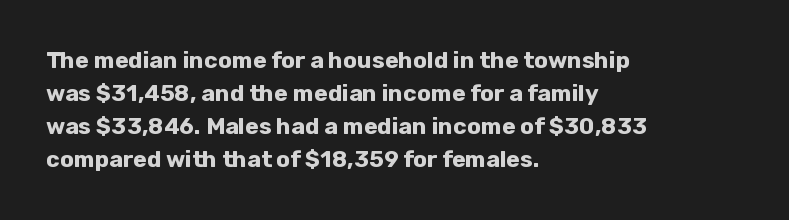
Q: Is the text bold? A: Yes.
Q: Is the text italic (slanted)? A: No, it is upright.
Q: Is the text underlined? A: No.
Q: How is the paragraph aligned? A: Left-aligned.
Q: Is the spacing between letters normal or unusually wide? A: Normal.
Q: Is the spacing between lines tight, normal or loose? A: Normal.
